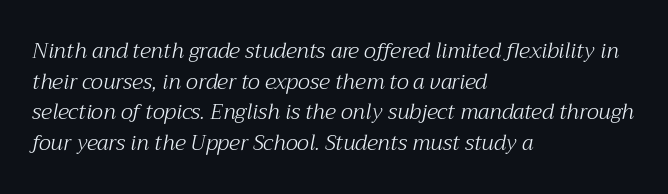
The image shows 21 px text type, italic (leaning right); set left-aligned, normal line spacing (1.46x), normal letter spacing, not underlined.
